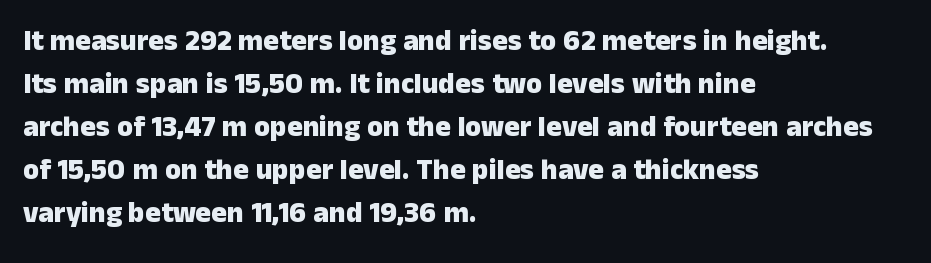
The image shows 29 px heavy sans-serif type, upright; set left-aligned, normal line spacing (1.48x), normal letter spacing, not underlined; low stroke contrast and a medium x-height.
